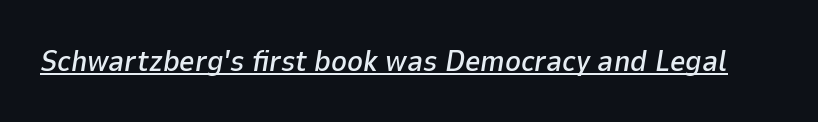
Honestly, the underline is the first thing you notice here. This is oblique type, the kind used for emphasis or titles. Default kerning and tracking; the words read as compact shapes. You could not count columns in this text — the font is proportionally spaced.
